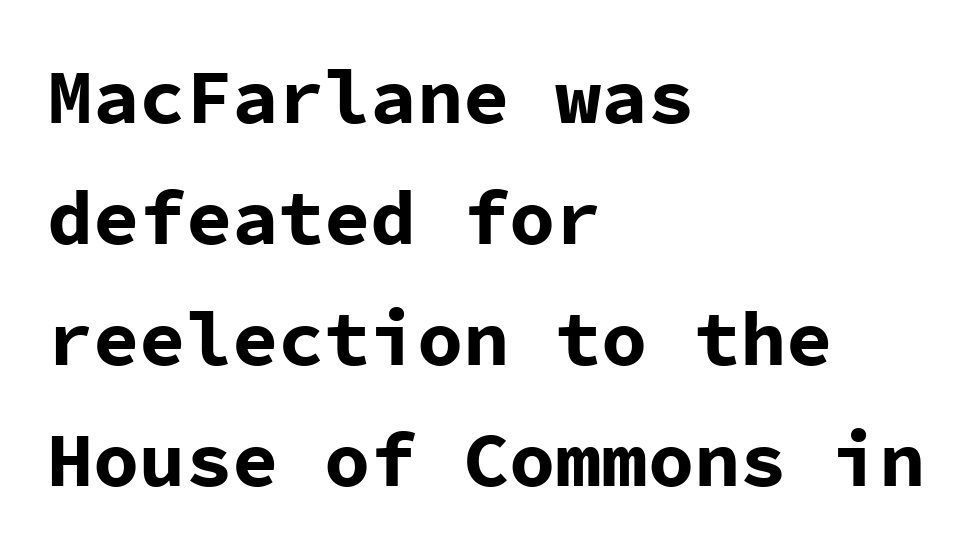
Q: Is the text bold? A: Yes.
Q: Is the text italic (slanted)? A: No, it is upright.
Q: Is the typeface a serif or a sans-serif typeface? A: Sans-serif.
Q: Is the text underlined? A: No.
Q: How is the paragraph aligned? A: Left-aligned.
Q: Is the spacing between letters normal or unusually wide? A: Normal.
Q: Is the spacing between lines tight, normal or loose? A: Normal.
Q: Width (condensed, normal, or wide)? A: Normal.
Q: Stroke contrast? A: Low.
Q: x-height? A: Medium.
Q: Monospaced? A: Yes.
